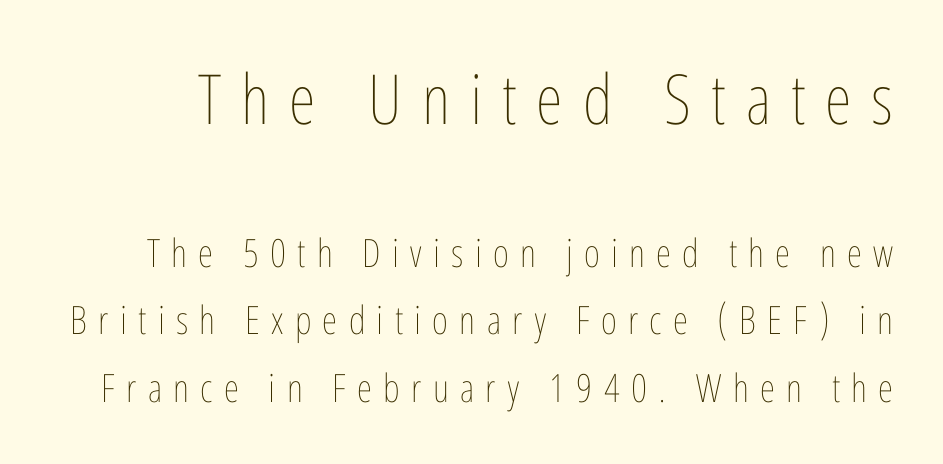
The image shows 69 px thin, condensed type, upright; set line spacing 1.73x, unusually wide letter spacing (+0.29 em), not underlined; the first (top) block is 1.77x larger; low stroke contrast and a medium x-height.
